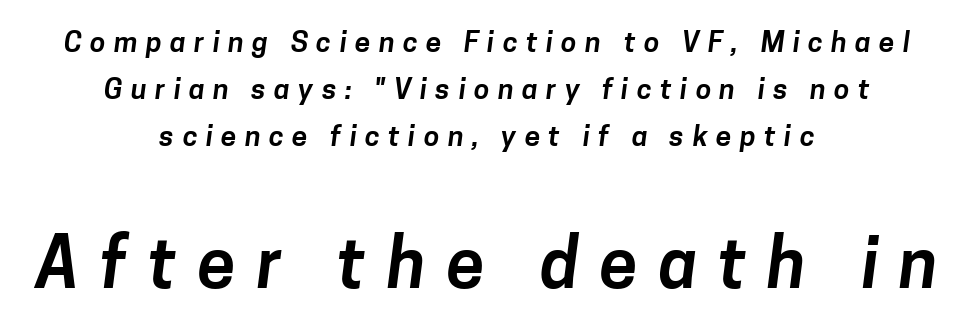
The image shows 69 px sans-serif type; set centered, normal line spacing (1.67x), unusually wide letter spacing (+0.3 em), not underlined; the second (bottom) block is 2.46x larger; low stroke contrast and a medium x-height.
